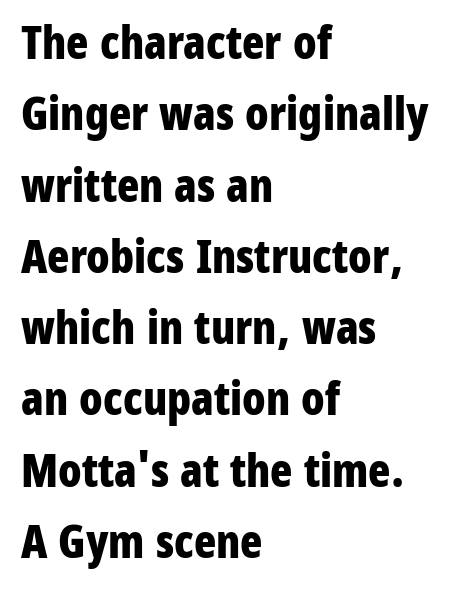
The face used here is proportionally spaced, like ordinary book or web type. One glance says typical: line gaps are just what's usual. These words are printed bold, with thick strokes throughout. Underline: absent. Short and long lines alike share a common starting point at left.
